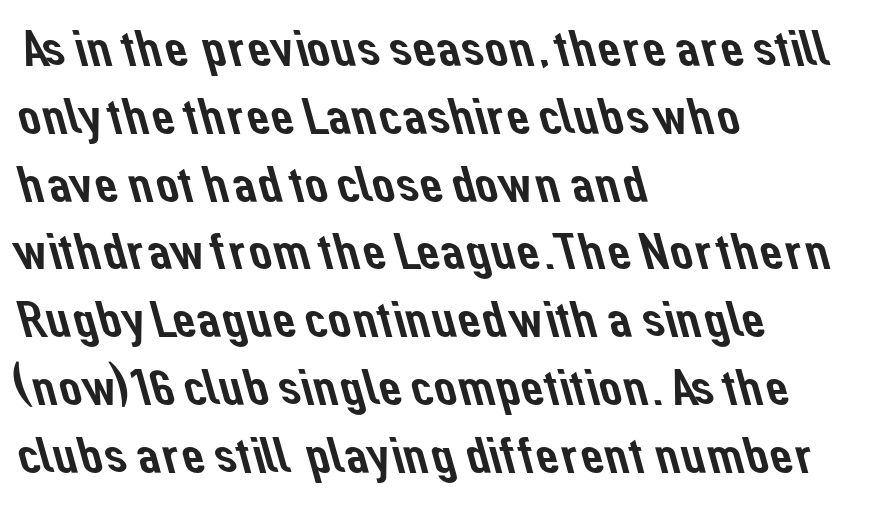
The designer went with a sans here, leaving each stem footless. Successive baselines arrive at the customary interval. This sample has the flowing, uneven cadence of proportional lettering. Type without underlining. The rendering anchors every line to the left-hand side. Short note: letters normally spaced.
